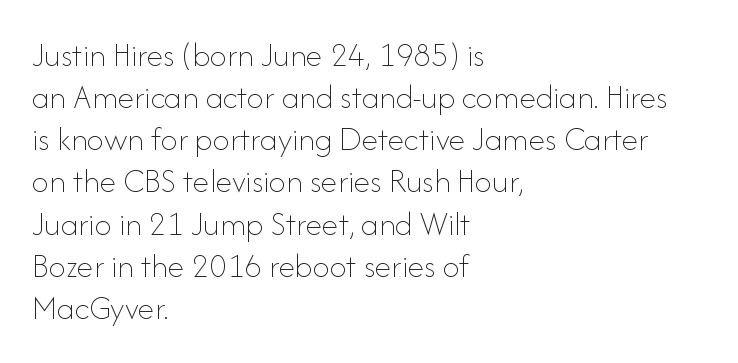
Q: Is the text bold? A: No.
Q: Is the text italic (slanted)? A: No, it is upright.
Q: Is the text underlined? A: No.
Q: How is the paragraph aligned? A: Left-aligned.
Q: Is the spacing between letters normal or unusually wide? A: Normal.
Q: Width (condensed, normal, or wide)? A: Normal.
Q: Stroke contrast? A: Low.
Q: x-height? A: Small.
Q: Monospaced? A: No.
